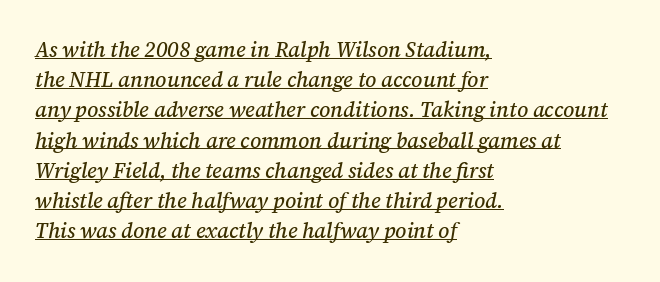
The image shows 21 px text type, italic (leaning right); set left-aligned, normal line spacing (1.44x), normal letter spacing, underlined.
